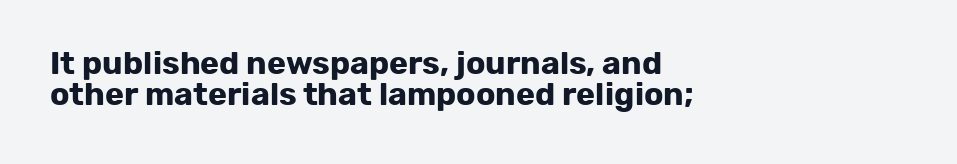
The image shows 32 px bold sans-serif type, upright; set left-aligned, tight line spacing (0.98x), normal letter spacing, not underlined; low stroke contrast and a medium x-height.
